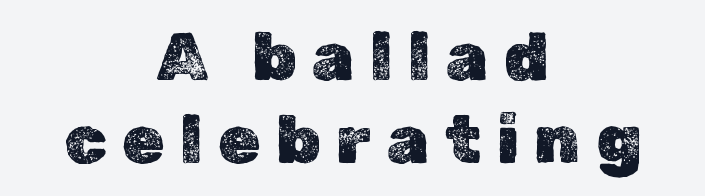
Style check: upright. Loose tracking; the words dissolve into strings of separated letters. The passage shown is typed in a proportional face where columns would drift. Type without underlining. Notice how the passage keeps no hard edge, just a central spine.
